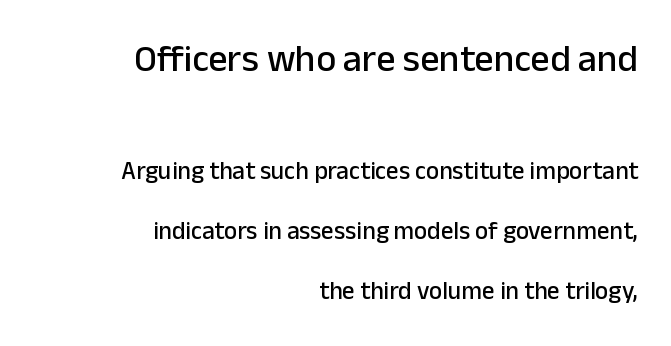
The image shows 38 px sans-serif type, upright; set right-aligned, loose line spacing (2.39x), normal letter spacing, not underlined; the first (top) block is 1.52x larger; low stroke contrast and a medium x-height.
